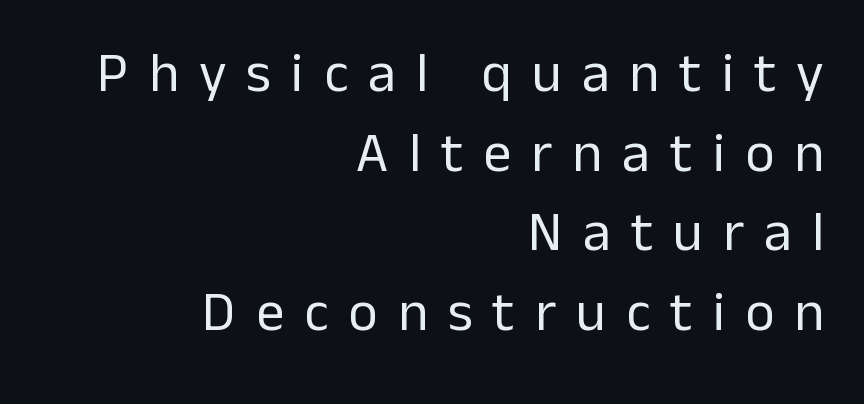
{"serif": "no", "italic": "no", "bold": "no", "weight": "regular", "width": "normal", "stroke_contrast": "low", "x_height": "medium", "monospaced": "no", "underline": "no", "align": "right", "line_spacing": "normal", "line_spacing_ratio": 1.42, "letter_spacing": "wide", "letter_spacing_em": 0.36, "glyph_px": 56}
